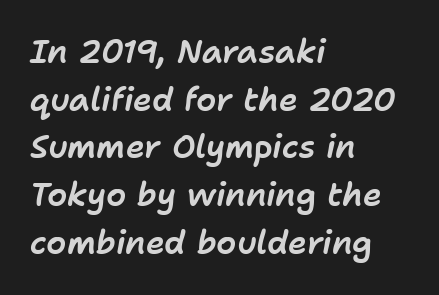
{"italic": "yes", "lean": "right", "slant_degrees": 11, "width": "normal", "stroke_contrast": "low", "x_height": "medium", "monospaced": "no", "underline": "no", "align": "left", "line_spacing": "normal", "line_spacing_ratio": 1.49, "letter_spacing": "normal", "letter_spacing_em": 0.0, "glyph_px": 32}
